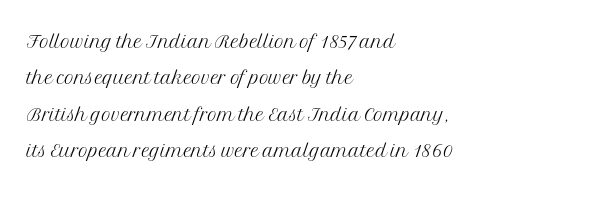
{"bold": "no", "underline": "no", "align": "left", "line_spacing": "normal", "line_spacing_ratio": 1.4, "letter_spacing": "normal", "letter_spacing_em": 0.0, "glyph_px": 26}
